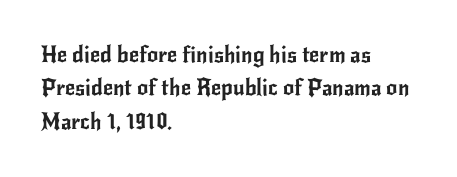
{"italic": "no", "underline": "no", "align": "left", "line_spacing": "normal", "line_spacing_ratio": 1.52, "letter_spacing": "normal", "letter_spacing_em": 0.0, "glyph_px": 22}
